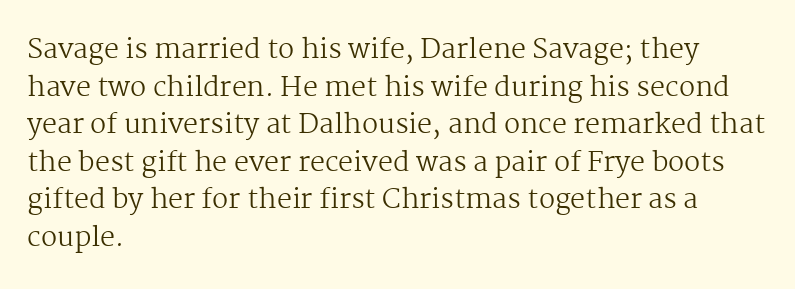
The image shows 27 px text type, upright; set left-aligned, normal line spacing (1.39x), normal letter spacing, not underlined.
